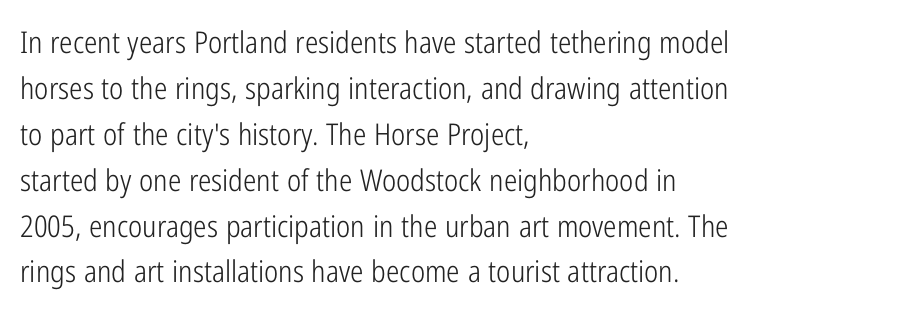
The image shows 30 px light, condensed sans-serif type, upright; set left-aligned, normal line spacing (1.53x), normal letter spacing, not underlined; low stroke contrast and a medium x-height.
